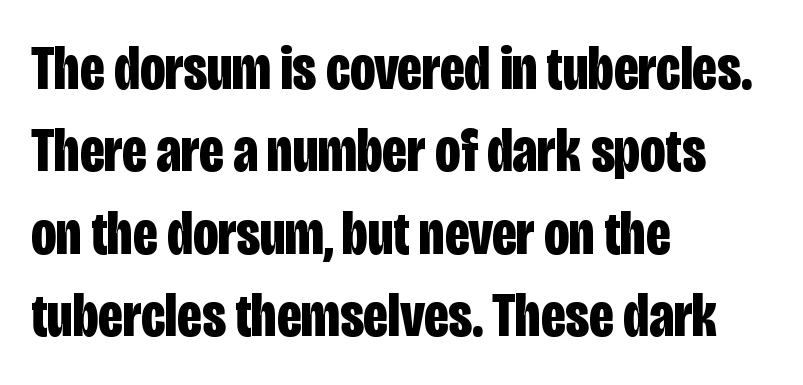
Q: Is the text bold? A: Yes.
Q: Is the text italic (slanted)? A: No, it is upright.
Q: Is the typeface a serif or a sans-serif typeface? A: Sans-serif.
Q: Is the text underlined? A: No.
Q: How is the paragraph aligned? A: Left-aligned.
Q: Is the spacing between letters normal or unusually wide? A: Normal.
Q: Is the spacing between lines tight, normal or loose? A: Normal.
Q: Width (condensed, normal, or wide)? A: Condensed.
Q: Stroke contrast? A: Low.
Q: x-height? A: Large.
Q: Monospaced? A: No.
